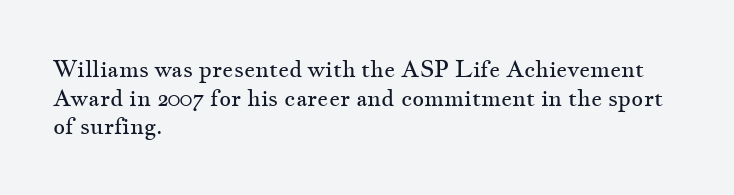
{"italic": "no", "bold": "no", "underline": "no", "align": "left", "line_spacing": "normal", "line_spacing_ratio": 1.25, "letter_spacing": "normal", "letter_spacing_em": 0.0, "glyph_px": 23}
